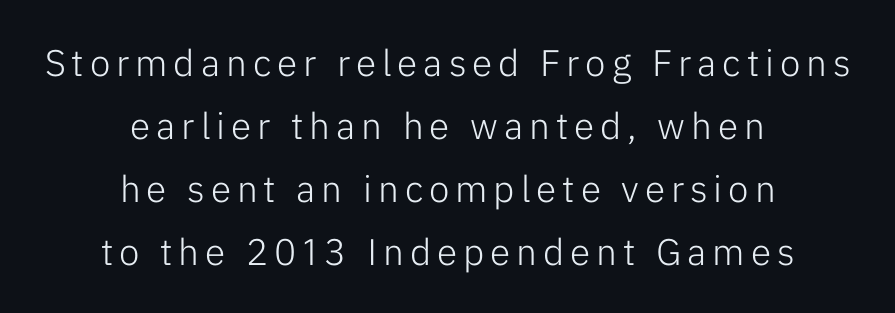
Q: Is the text bold? A: No.
Q: Is the text italic (slanted)? A: No, it is upright.
Q: Is the typeface a serif or a sans-serif typeface? A: Sans-serif.
Q: Is the text underlined? A: No.
Q: How is the paragraph aligned? A: Centered.
Q: Is the spacing between lines tight, normal or loose? A: Normal.
Q: Width (condensed, normal, or wide)? A: Normal.
Q: Stroke contrast? A: Low.
Q: x-height? A: Medium.
Q: Monospaced? A: No.
